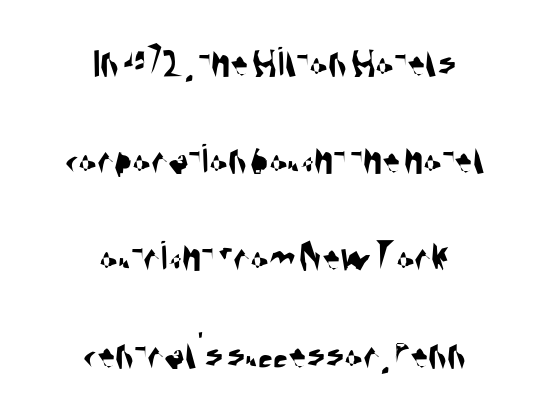
{"serif": "no", "width": "condensed", "stroke_contrast": "medium", "x_height": "large", "monospaced": "no", "underline": "no", "align": "center", "line_spacing": "loose", "line_spacing_ratio": 2.26, "letter_spacing": "normal", "letter_spacing_em": 0.0, "glyph_px": 43}
